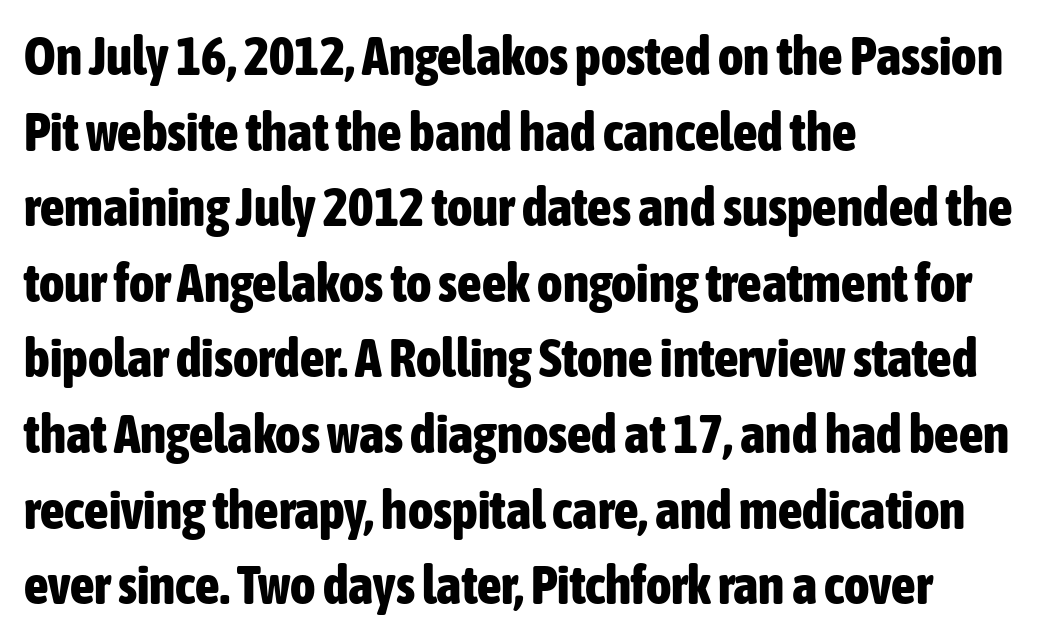
The image shows 54 px bold, condensed sans-serif type, upright; set left-aligned, normal line spacing (1.4x), normal letter spacing, not underlined; low stroke contrast and a medium x-height.
